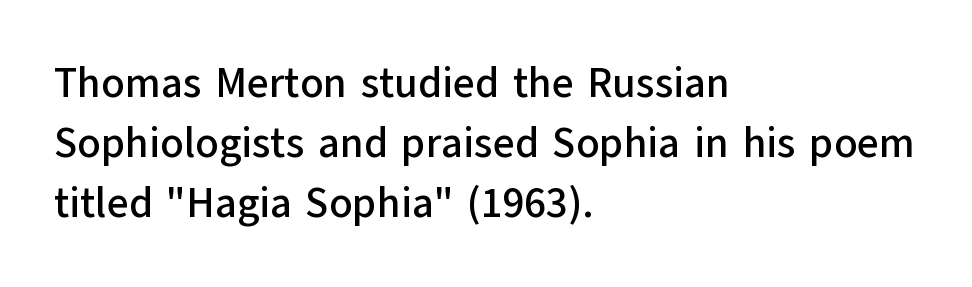
Q: Is the text italic (slanted)? A: No, it is upright.
Q: Is the typeface a serif or a sans-serif typeface? A: Sans-serif.
Q: Is the text underlined? A: No.
Q: How is the paragraph aligned? A: Left-aligned.
Q: Is the spacing between letters normal or unusually wide? A: Normal.
Q: Is the spacing between lines tight, normal or loose? A: Normal.
Q: Width (condensed, normal, or wide)? A: Normal.
Q: Stroke contrast? A: Low.
Q: x-height? A: Medium.
Q: Monospaced? A: No.
